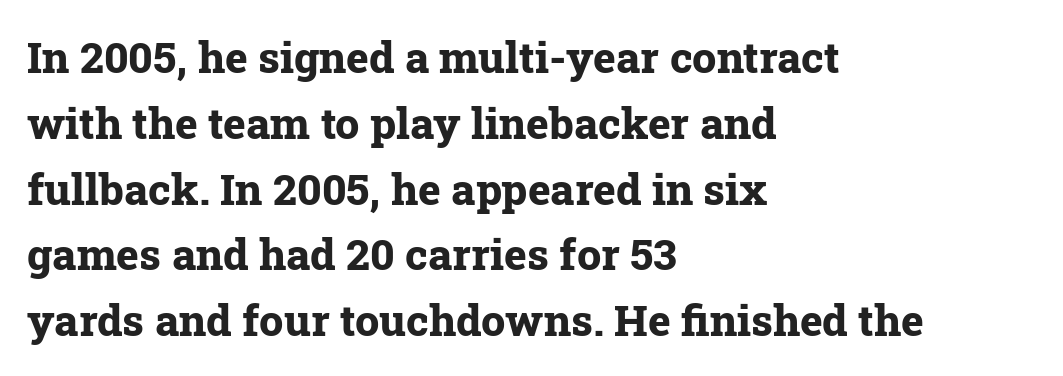
The image shows 43 px bold serif type, upright; set left-aligned, normal line spacing (1.53x), normal letter spacing, not underlined; low stroke contrast and a medium x-height.
